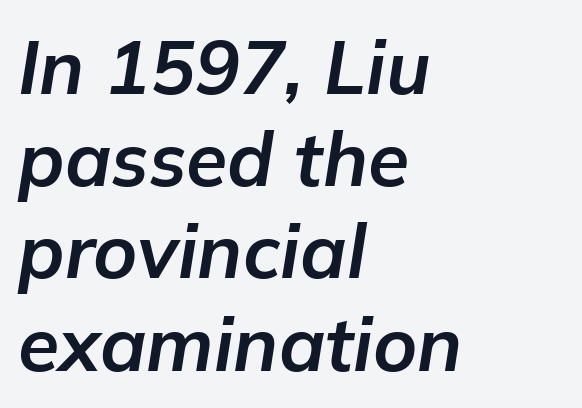
Q: Is the text bold? A: Yes.
Q: Is the text italic (slanted)? A: Yes, it leans right by about 9 degrees.
Q: Is the text underlined? A: No.
Q: How is the paragraph aligned? A: Left-aligned.
Q: Is the spacing between letters normal or unusually wide? A: Normal.
Q: Width (condensed, normal, or wide)? A: Normal.
Q: Stroke contrast? A: Low.
Q: x-height? A: Medium.
Q: Monospaced? A: No.
